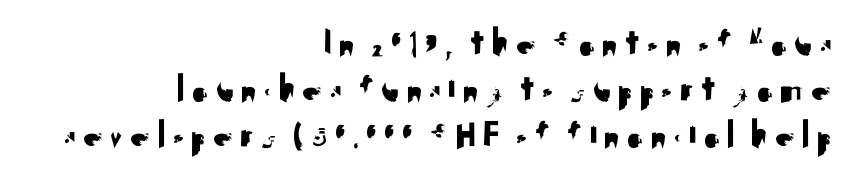
You could not count columns in this text — the font is proportionally spaced. Type without underlining. It's the straight-up-and-down kind of type. You could barely slide anything between these rows. Layout note: lines flush right.
